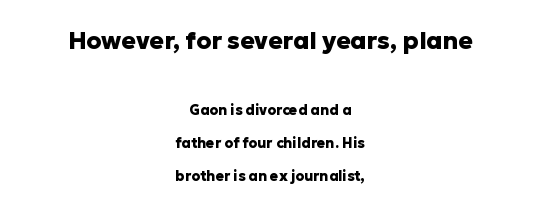
Q: Is the text bold? A: Yes.
Q: Is the text italic (slanted)? A: No, it is upright.
Q: Is the text underlined? A: No.
Q: How is the paragraph aligned? A: Centered.
Q: Is the spacing between letters normal or unusually wide? A: Normal.
Q: Is the spacing between lines tight, normal or loose? A: Loose.
Q: Which block of text is set in a larger size, the first (top) or the second (bottom)? A: The first (top) one.
